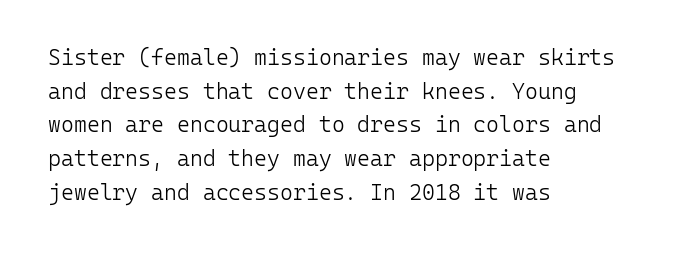
Q: Is the text bold? A: No.
Q: Is the text italic (slanted)? A: No, it is upright.
Q: Is the text underlined? A: No.
Q: How is the paragraph aligned? A: Left-aligned.
Q: Is the spacing between letters normal or unusually wide? A: Normal.
Q: Is the spacing between lines tight, normal or loose? A: Normal.
